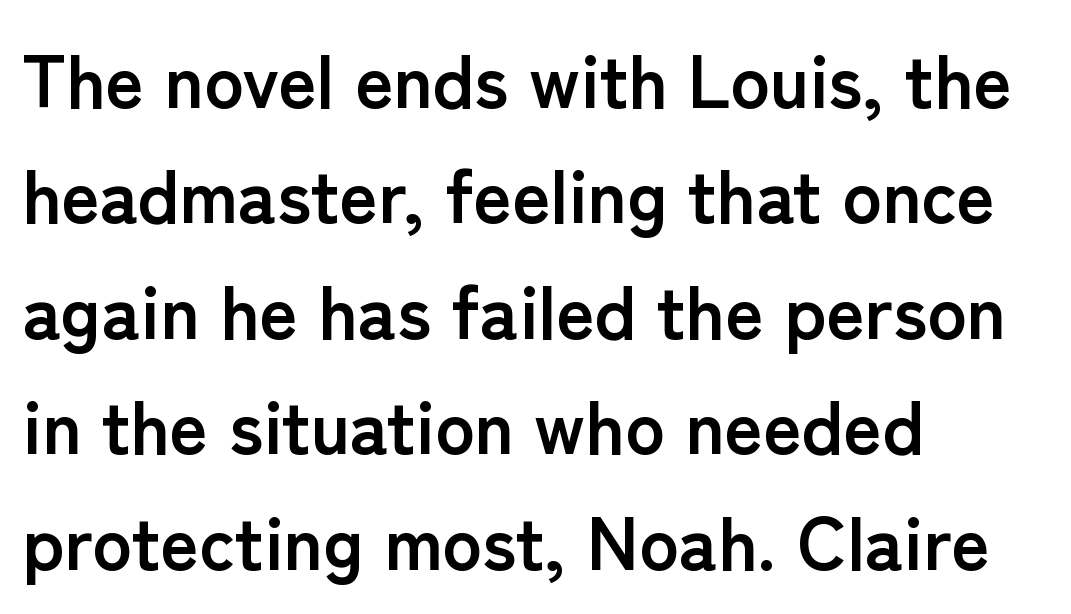
{"serif": "no", "italic": "no", "bold": "yes", "weight": "semibold", "width": "normal", "stroke_contrast": "low", "x_height": "medium", "monospaced": "no", "underline": "no", "align": "left", "line_spacing": "normal", "line_spacing_ratio": 1.56, "letter_spacing": "normal", "letter_spacing_em": 0.0, "glyph_px": 74}
